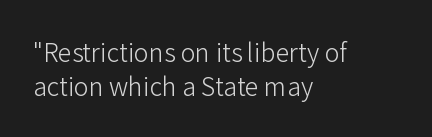
{"italic": "no", "bold": "no", "underline": "no", "align": "left", "line_spacing": "normal", "line_spacing_ratio": 1.36, "letter_spacing": "normal", "letter_spacing_em": 0.0, "glyph_px": 25}
